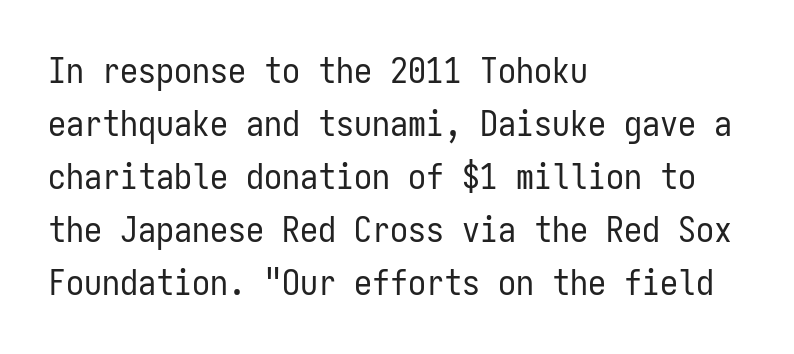
The image shows 36 px regular-weight, condensed sans-serif type, upright, monospaced; set left-aligned, normal line spacing (1.47x), normal letter spacing, not underlined; low stroke contrast and a medium x-height.
